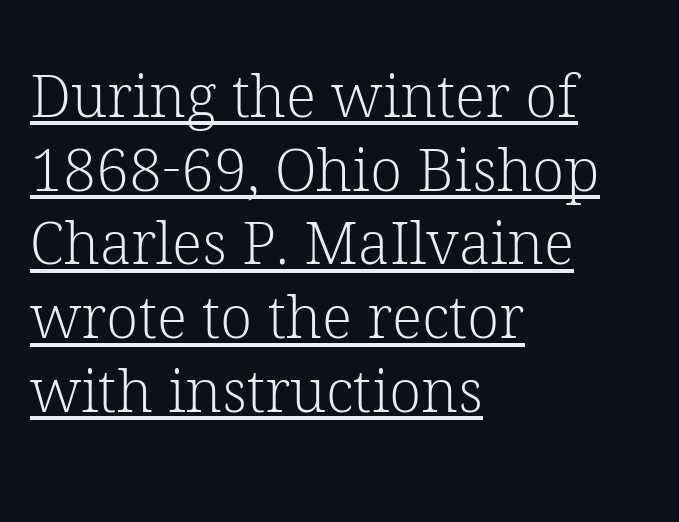
{"serif": "yes", "italic": "no", "bold": "no", "weight": "light", "width": "normal", "stroke_contrast": "low", "x_height": "medium", "monospaced": "no", "underline": "yes", "align": "left", "line_spacing": "normal", "line_spacing_ratio": 1.25, "letter_spacing": "normal", "letter_spacing_em": 0.0, "glyph_px": 59}
